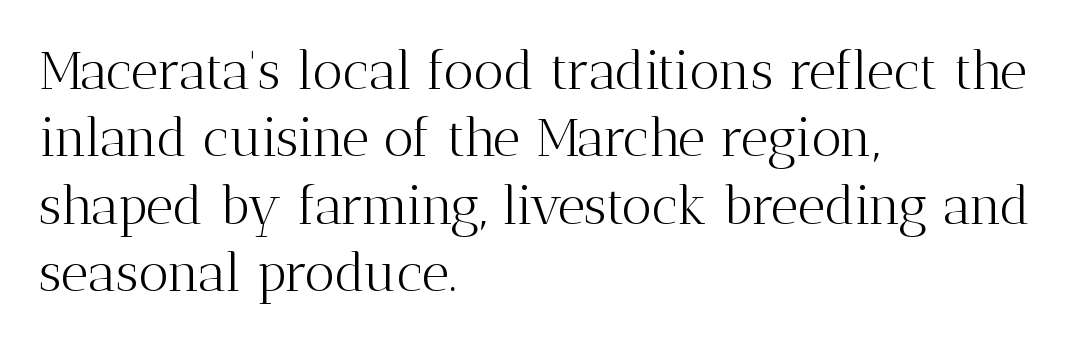
The image shows 53 px light serif type, upright; set left-aligned, normal line spacing (1.27x), normal letter spacing, not underlined; medium stroke contrast and a medium x-height.
